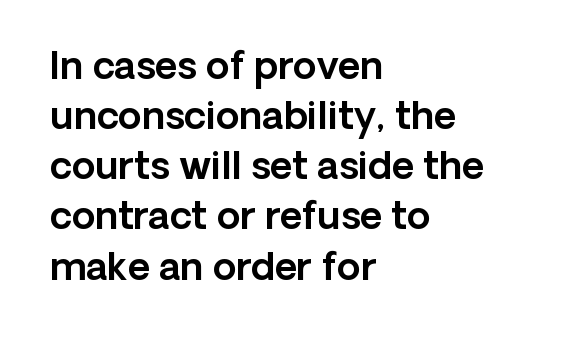
Q: Is the text italic (slanted)? A: No, it is upright.
Q: Is the typeface a serif or a sans-serif typeface? A: Sans-serif.
Q: Is the text underlined? A: No.
Q: How is the paragraph aligned? A: Left-aligned.
Q: Is the spacing between letters normal or unusually wide? A: Normal.
Q: Is the spacing between lines tight, normal or loose? A: Normal.
Q: Width (condensed, normal, or wide)? A: Normal.
Q: x-height? A: Medium.
Q: Monospaced? A: No.
